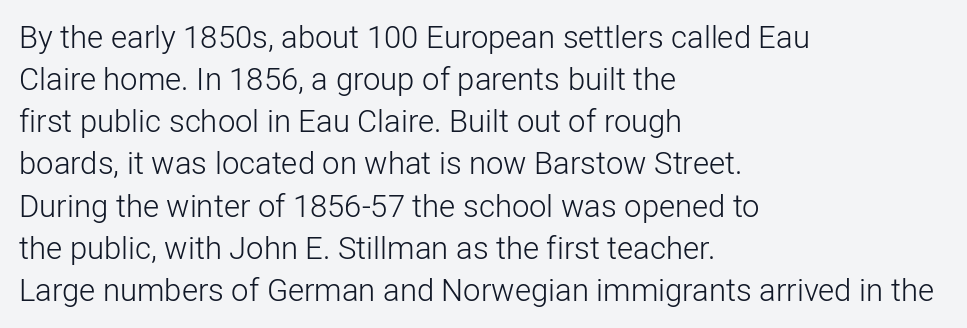
{"serif": "no", "italic": "no", "bold": "no", "weight": "light", "width": "normal", "stroke_contrast": "low", "x_height": "medium", "monospaced": "no", "underline": "no", "align": "left", "line_spacing": "normal", "line_spacing_ratio": 1.36, "letter_spacing": "normal", "letter_spacing_em": 0.0, "glyph_px": 31}
